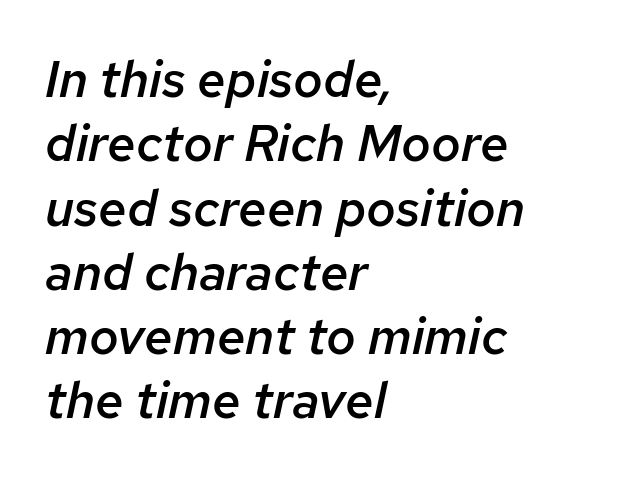
The image shows 51 px semibold type, italic (leaning right); set left-aligned, normal line spacing (1.26x), normal letter spacing, not underlined; low stroke contrast and a medium x-height.
